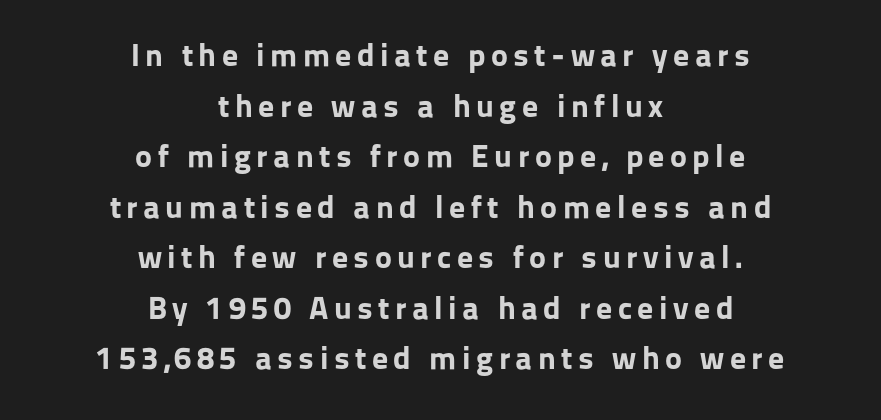
{"serif": "no", "italic": "no", "bold": "yes", "weight": "bold", "width": "normal", "stroke_contrast": "low", "x_height": "medium", "monospaced": "no", "underline": "no", "align": "center", "line_spacing": "normal", "line_spacing_ratio": 1.58, "glyph_px": 32}
